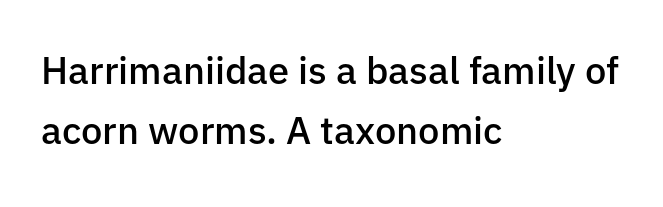
The image shows 38 px semibold sans-serif type, upright; set left-aligned, normal line spacing (1.59x), normal letter spacing, not underlined; low stroke contrast and a medium x-height.
